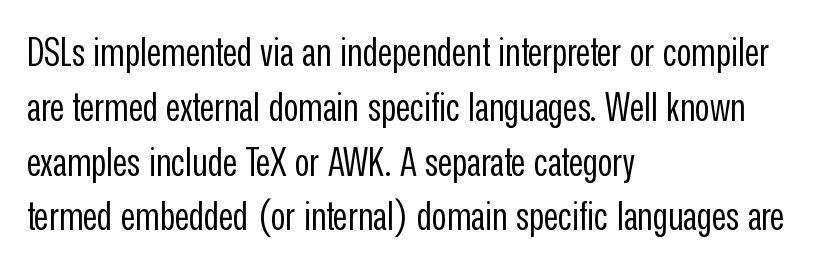
{"serif": "no", "italic": "no", "bold": "no", "weight": "regular", "width": "condensed", "stroke_contrast": "low", "x_height": "medium", "monospaced": "no", "underline": "no", "align": "left", "line_spacing": "normal", "line_spacing_ratio": 1.37, "letter_spacing": "normal", "letter_spacing_em": 0.0, "glyph_px": 40}
